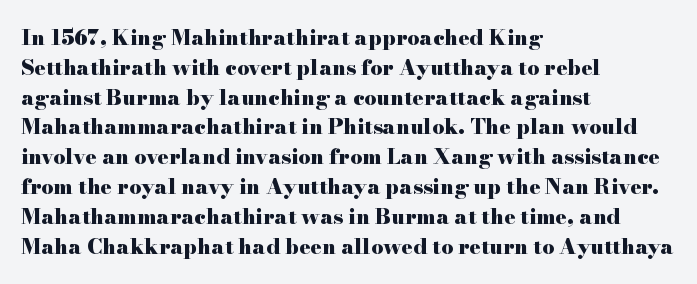
Q: Is the text bold? A: Yes.
Q: Is the text italic (slanted)? A: No, it is upright.
Q: Is the text underlined? A: No.
Q: How is the paragraph aligned? A: Left-aligned.
Q: Is the spacing between letters normal or unusually wide? A: Normal.
Q: Is the spacing between lines tight, normal or loose? A: Normal.
